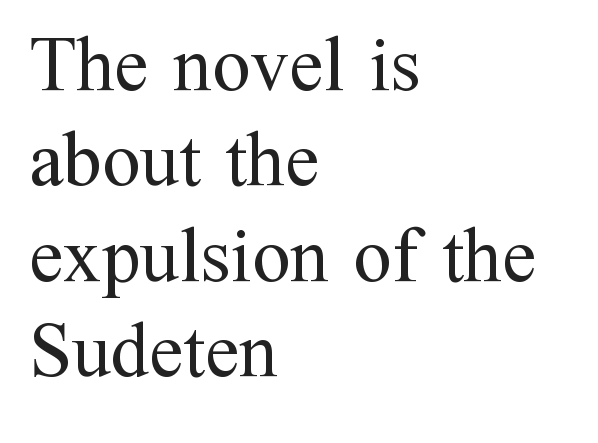
The image shows 77 px regular-weight serif type, upright; set left-aligned, line spacing 1.24x, normal letter spacing, not underlined; medium stroke contrast and a medium x-height.
